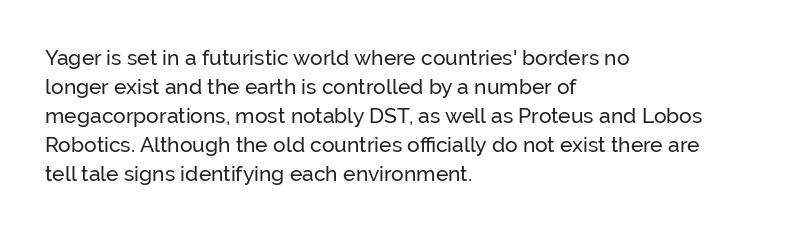
{"italic": "no", "underline": "no", "align": "left", "line_spacing": "normal", "line_spacing_ratio": 1.38, "letter_spacing": "normal", "letter_spacing_em": 0.0, "glyph_px": 21}
